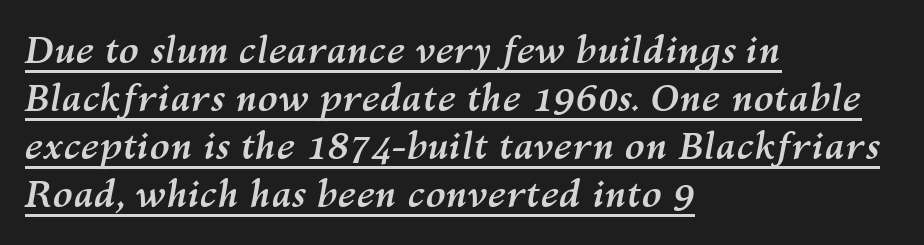
{"italic": "yes", "lean": "right", "slant_degrees": 10, "bold": "yes", "weight": "semibold", "width": "normal", "stroke_contrast": "medium", "x_height": "medium", "monospaced": "no", "underline": "yes", "align": "left", "line_spacing": "normal", "line_spacing_ratio": 1.3, "letter_spacing": "normal", "letter_spacing_em": 0.0, "glyph_px": 37}
